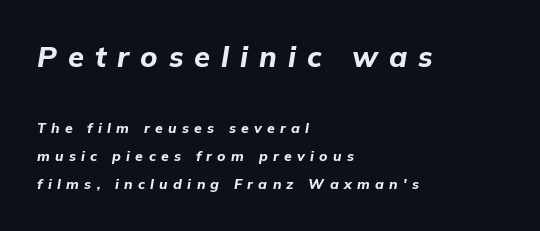
{"italic": "yes", "lean": "right", "slant_degrees": 9, "bold": "yes", "weight": "bold", "width": "normal", "stroke_contrast": "low", "x_height": "medium", "monospaced": "no", "underline": "no", "align": "left", "line_spacing": "loose", "line_spacing_ratio": 2.0, "letter_spacing": "wide", "letter_spacing_em": 0.38, "larger_block": "first", "size_ratio": 2.07, "glyph_px": 29}
